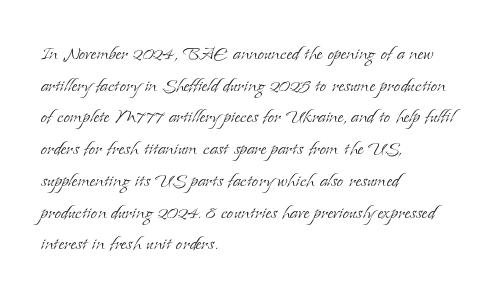
{"bold": "no", "underline": "no", "align": "left", "line_spacing": "normal", "line_spacing_ratio": 1.38, "letter_spacing": "normal", "letter_spacing_em": 0.0, "glyph_px": 23}
